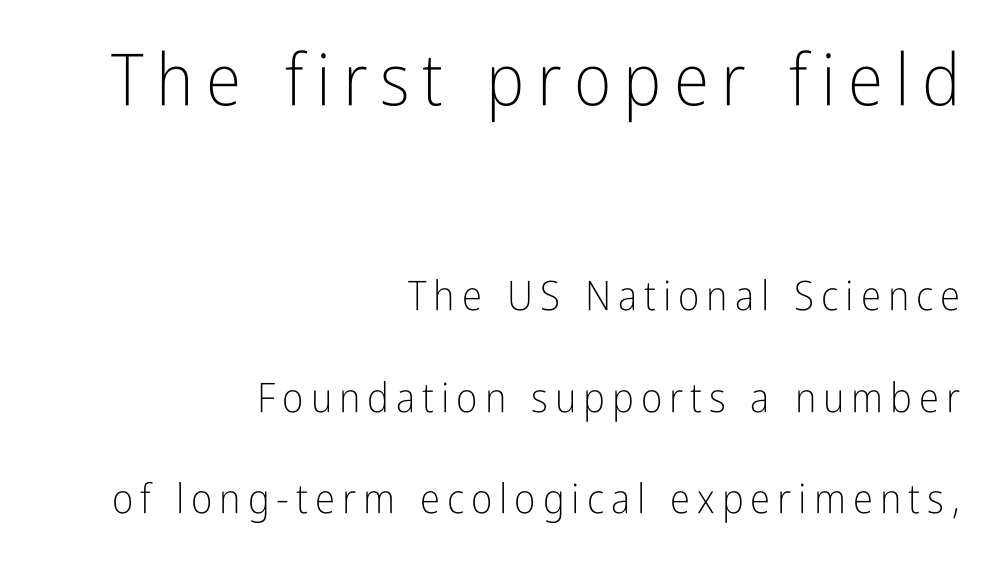
Caption: face not bold, strokes unweighted. The letters advance in unequal steps, a hallmark of proportional type. Observe the absence of serifs on each vertical stroke in this sample. Is there much room between lines? Yes — plenty of vertical air separates them.
